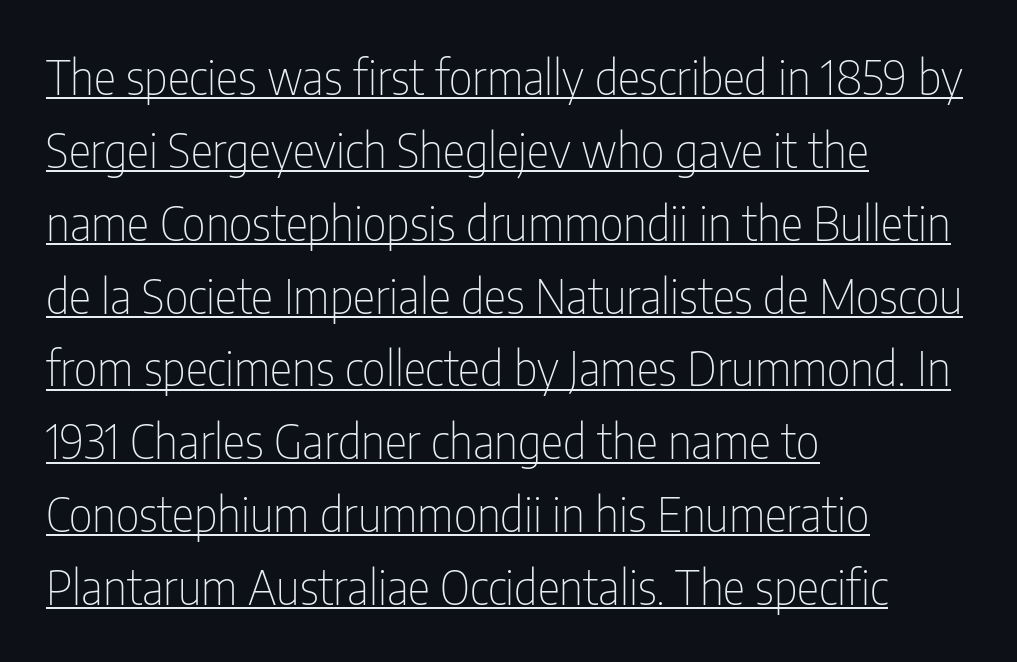
Summary of weight: not heavy and not bold. The axis of the letterforms is exactly vertical. Is there an underline? Yes — a line sits under the letters. The face used here is a sans, in the tradition of grotesques and geometrics.
